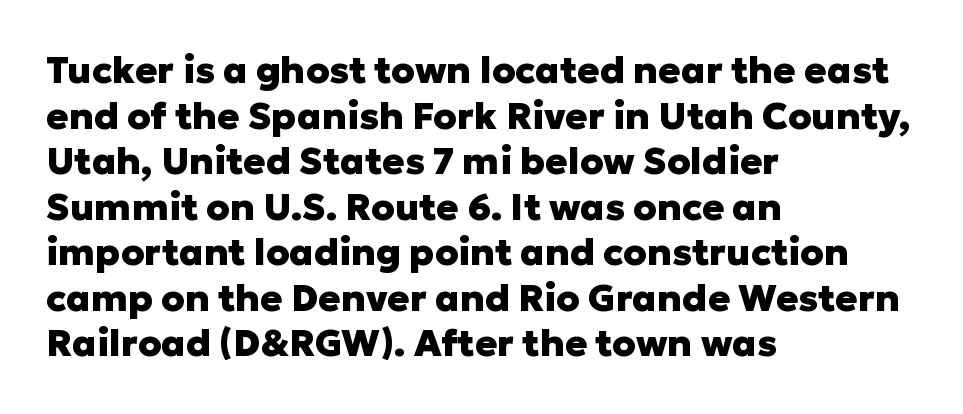
The image shows 37 px heavy sans-serif type, upright; set left-aligned, line spacing 1.23x, normal letter spacing, not underlined; low stroke contrast and a medium x-height.
